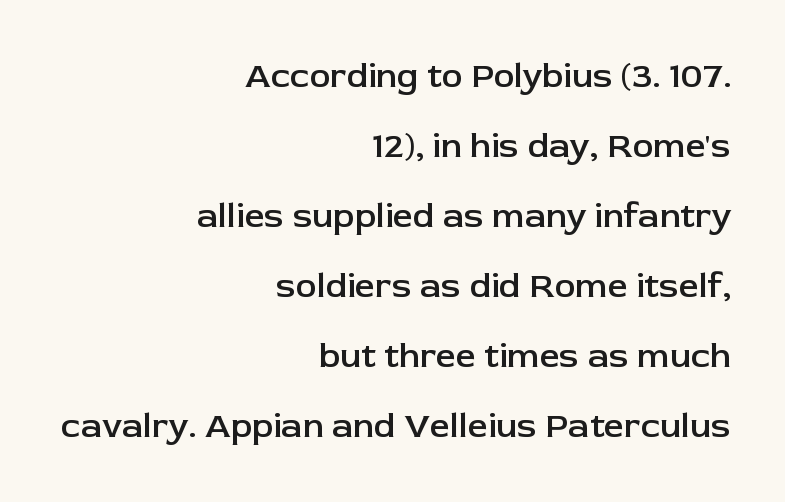
Look at the stroke-to-counter ratio: somewhat heavy, a semibold. Any mark beneath the type? The region is blank. Rendered with straight, roman letterforms. The passage shown has conventional tracking throughout.
